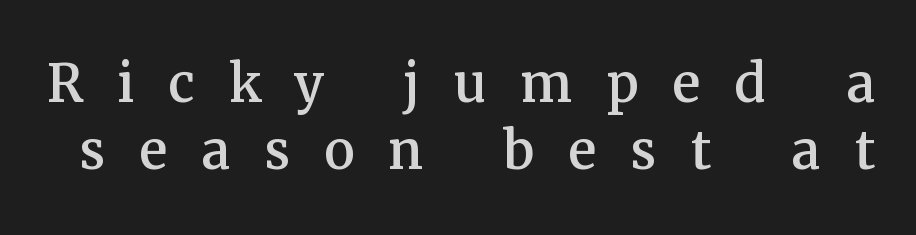
The image shows 70 px serif type, upright; set tight line spacing (0.96x), unusually wide letter spacing (+0.48 em), not underlined; medium stroke contrast and a medium x-height.
